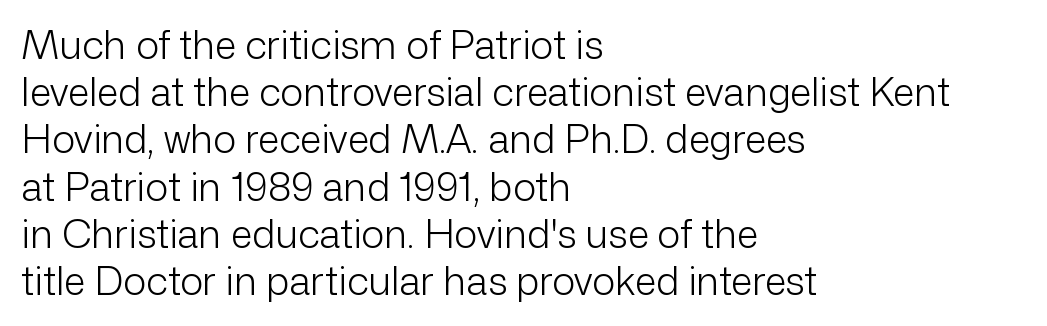
Q: Is the text bold? A: No.
Q: Is the text italic (slanted)? A: No, it is upright.
Q: Is the typeface a serif or a sans-serif typeface? A: Sans-serif.
Q: Is the text underlined? A: No.
Q: How is the paragraph aligned? A: Left-aligned.
Q: Is the spacing between letters normal or unusually wide? A: Normal.
Q: Width (condensed, normal, or wide)? A: Normal.
Q: Stroke contrast? A: Low.
Q: x-height? A: Medium.
Q: Monospaced? A: No.
